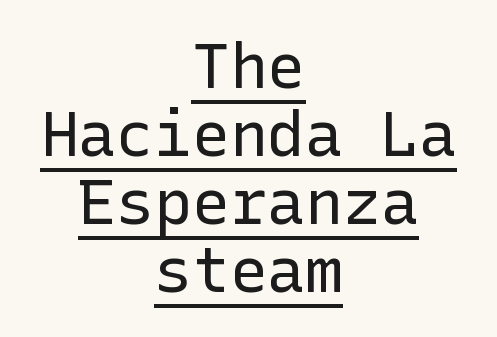
In terms of letterspacing, this is plain default setting. The lettering holds an erect, upright posture throughout. Every word sits above its own underline. Stroke terminals: plain, sans-serif. The setting favours the middle, as headings and verse often do. Baseline-to-baseline distance is barely more than the letter height.
